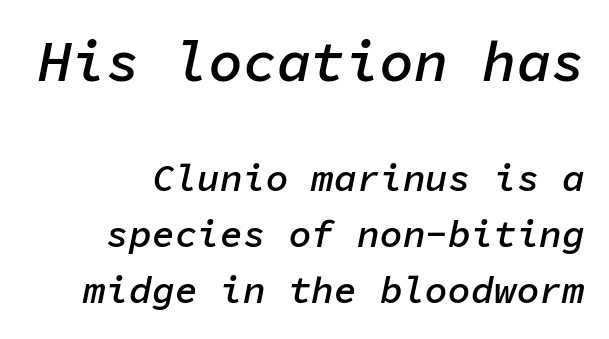
The image shows 57 px semibold type, italic (leaning right), monospaced; set normal line spacing (1.47x), normal letter spacing, not underlined; the first (top) block is 1.5x larger; low stroke contrast and a medium x-height.
